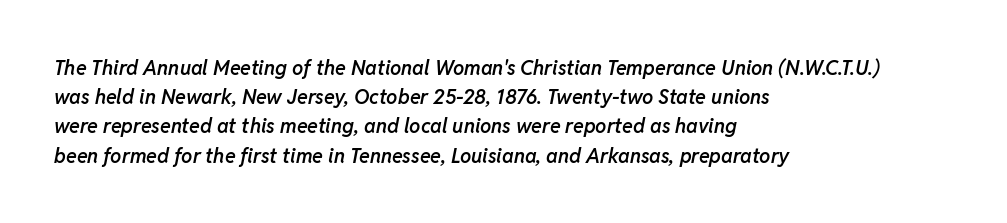
Q: Is the text bold? A: Semi-bold.
Q: Is the text italic (slanted)? A: Yes, it leans right by about 11 degrees.
Q: Is the text underlined? A: No.
Q: How is the paragraph aligned? A: Left-aligned.
Q: Is the spacing between letters normal or unusually wide? A: Normal.
Q: Is the spacing between lines tight, normal or loose? A: Normal.
